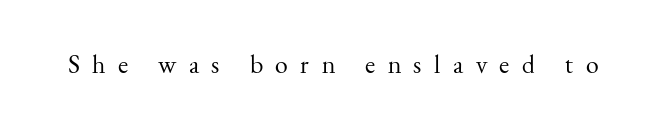
Q: Is the text bold? A: No.
Q: Is the text italic (slanted)? A: No, it is upright.
Q: Is the text underlined? A: No.
Q: Is the spacing between letters normal or unusually wide? A: Unusually wide.
